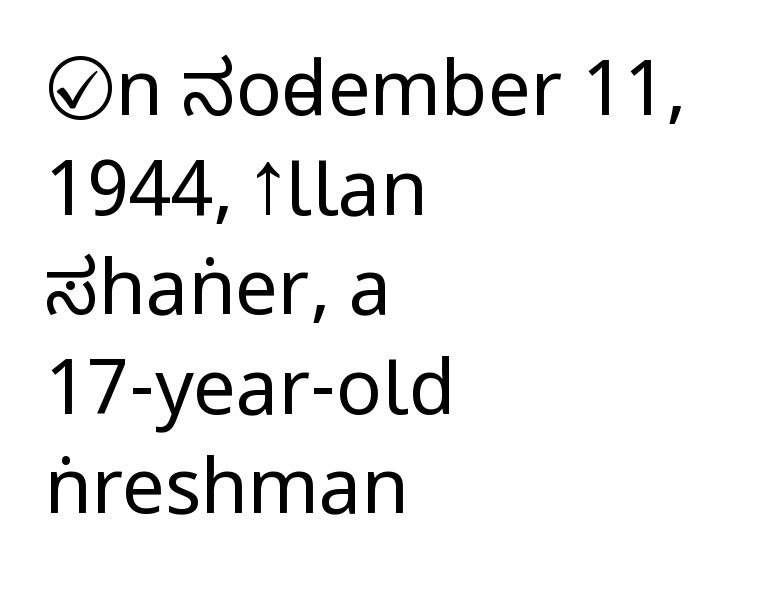
What stands out about the letter spacing? Nothing — it is the standard amount. The area under the type is left untouched. Examine the stroke ends and you'll find no serifs. Think standard paragraph weight, or any step lighter than that. The lines in this sample share a left origin and differ only in where they stop. If you drew a line through each stem, it would be perfectly vertical.
